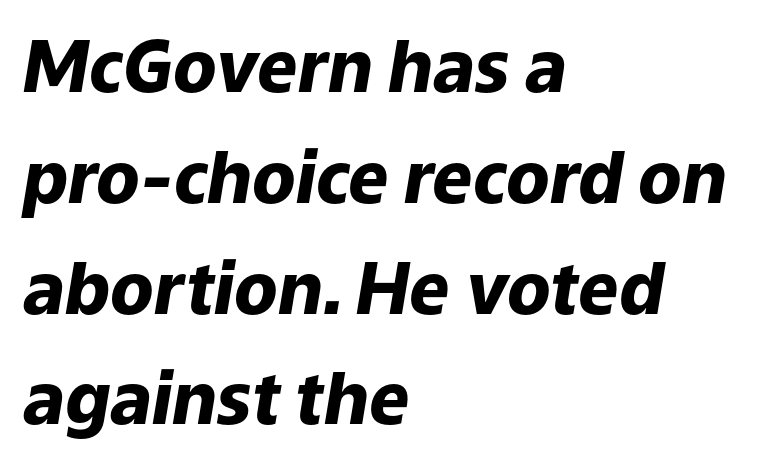
Q: Is the text bold? A: Yes.
Q: Is the text italic (slanted)? A: Yes, it leans right by about 9 degrees.
Q: Is the text underlined? A: No.
Q: How is the paragraph aligned? A: Left-aligned.
Q: Is the spacing between letters normal or unusually wide? A: Normal.
Q: Is the spacing between lines tight, normal or loose? A: Normal.
Q: Width (condensed, normal, or wide)? A: Normal.
Q: Stroke contrast? A: Low.
Q: x-height? A: Medium.
Q: Monospaced? A: No.
